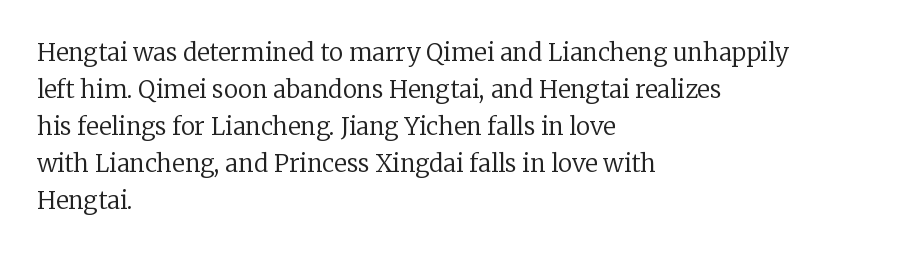
{"italic": "no", "bold": "no", "underline": "no", "align": "left", "line_spacing": "normal", "line_spacing_ratio": 1.54, "letter_spacing": "normal", "letter_spacing_em": 0.0, "glyph_px": 24}
